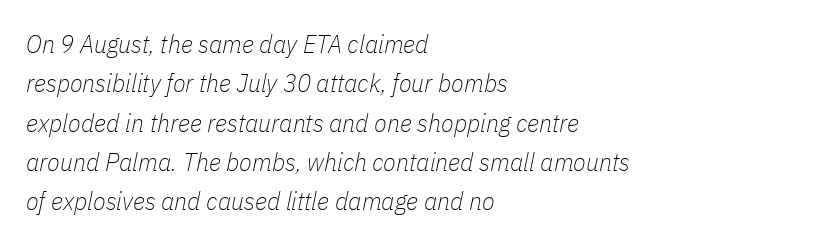
A normal amount of white space separates one row of letters from the next. Italic? Definitely — the glyphs are oblique. This sample is left-justified, so line endings fall wherever the words run out. The typeface has the unassuming heft of standard copy or less.
